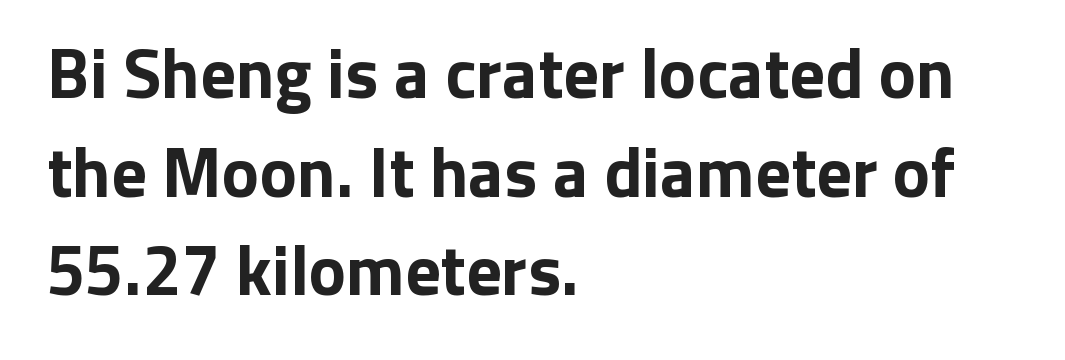
The image shows 70 px bold sans-serif type, upright; set left-aligned, normal line spacing (1.41x), normal letter spacing, not underlined; low stroke contrast and a medium x-height.
